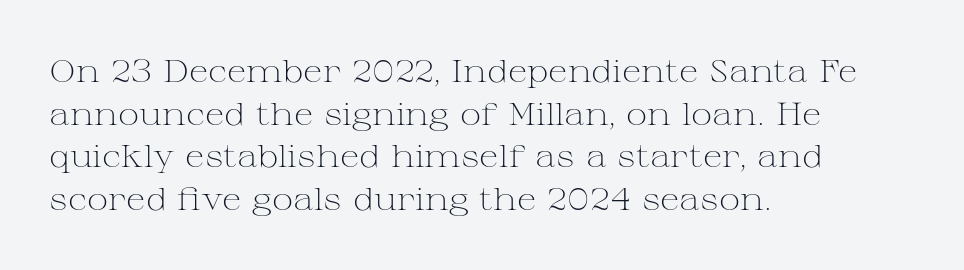
Q: Is the text bold? A: No.
Q: Is the text italic (slanted)? A: No, it is upright.
Q: Is the typeface a serif or a sans-serif typeface? A: Serif.
Q: Is the text underlined? A: No.
Q: How is the paragraph aligned? A: Left-aligned.
Q: Is the spacing between letters normal or unusually wide? A: Normal.
Q: Is the spacing between lines tight, normal or loose? A: Normal.
Q: Width (condensed, normal, or wide)? A: Wide.
Q: Stroke contrast? A: Medium.
Q: x-height? A: Medium.
Q: Monospaced? A: No.
